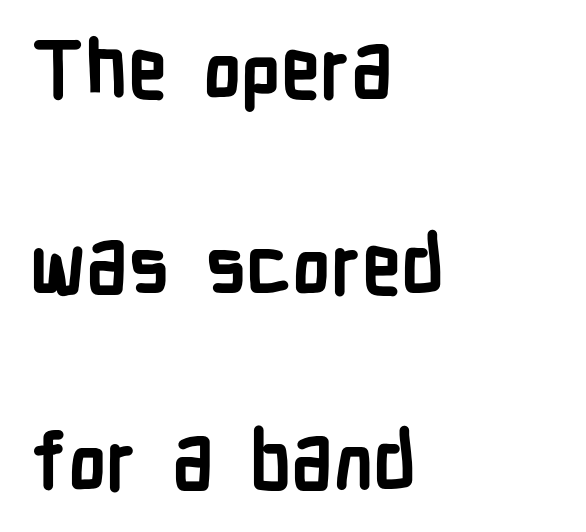
The image shows 79 px semibold, condensed sans-serif type, upright; set left-aligned, loose line spacing (2.48x), normal letter spacing, not underlined; low stroke contrast and a medium x-height.
